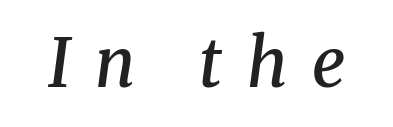
The image shows 67 px semibold serif type, italic (leaning right); set unusually wide letter spacing (+0.37 em), not underlined; medium stroke contrast and a medium x-height.
